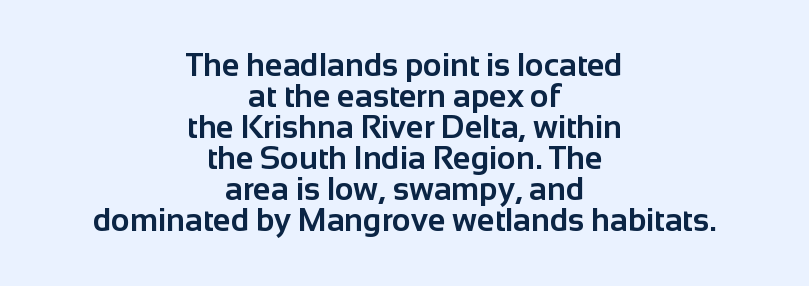
The image shows 32 px bold sans-serif type, upright; set centered, tight line spacing (0.97x), normal letter spacing, not underlined; low stroke contrast and a medium x-height.
